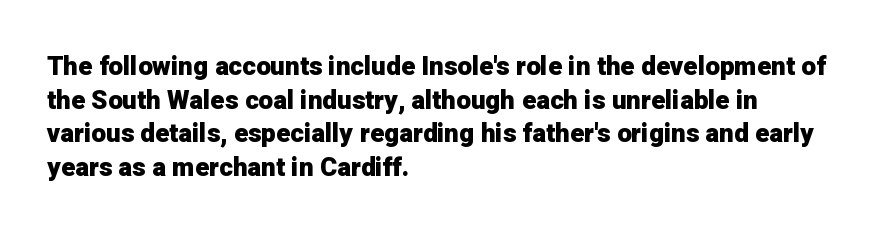
The image shows 26 px bold type, upright; set left-aligned, normal line spacing (1.29x), normal letter spacing, not underlined.
